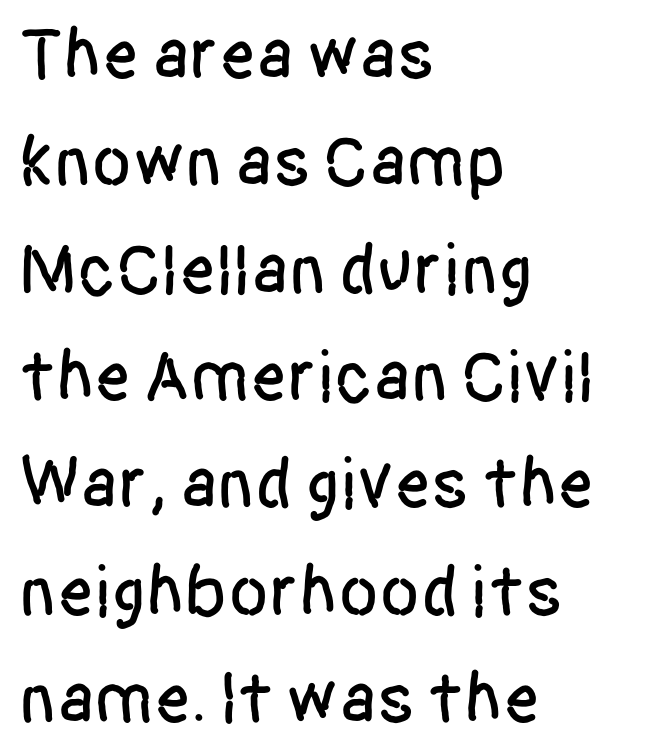
The image shows 73 px condensed sans-serif type, upright; set left-aligned, normal line spacing (1.47x), normal letter spacing, not underlined; low stroke contrast and a large x-height.
